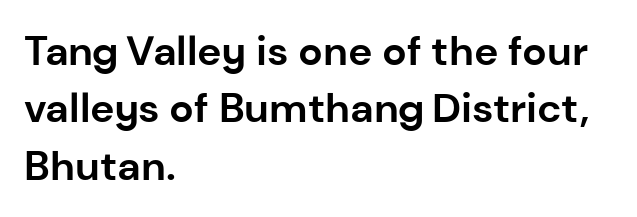
Is this a sans? Yes — the strokes have no serifs. Bold? Absolutely — the strokes are thick and heavy. The horizontal fit of the characters is conventional and even. Is there any slant? The stems are plumb. Proportional: the letters do not fall into vertical columns.
